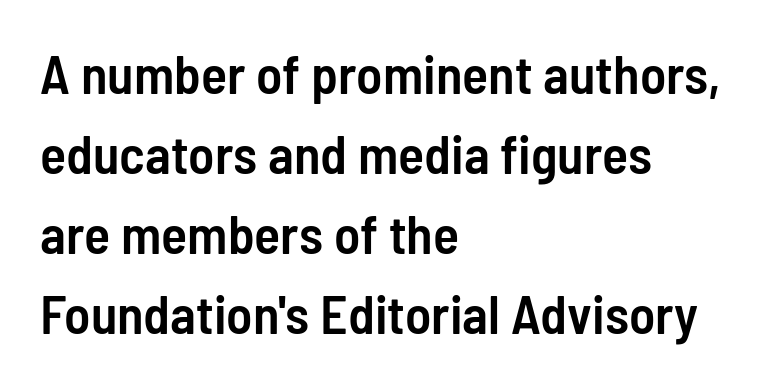
The image shows 54 px semibold, condensed sans-serif type, upright; set left-aligned, normal line spacing (1.48x), normal letter spacing, not underlined; low stroke contrast and a medium x-height.
